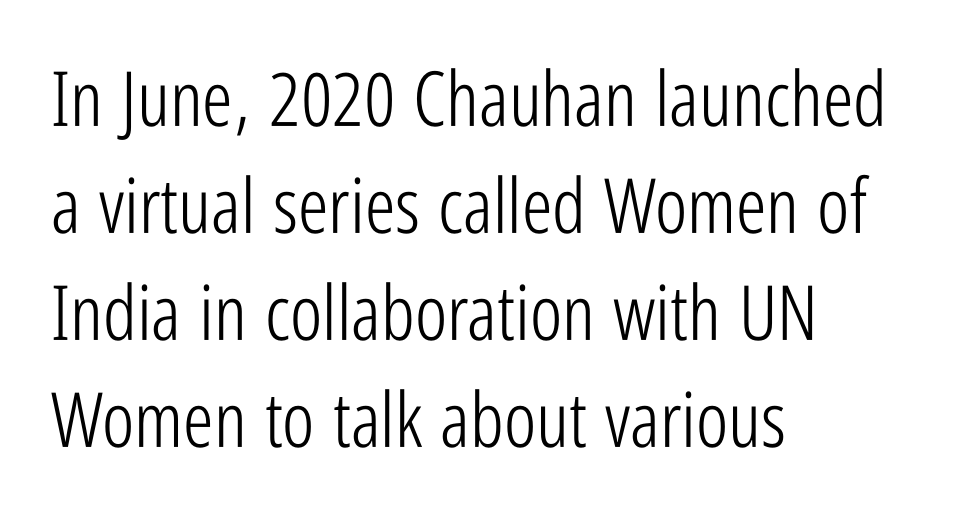
Honestly, the letter spacing is just normal — you wouldn't notice it. Posture: vertical. Horizontally, the lines are justified to the leading edge only. The foot of each line stays bare and open.
